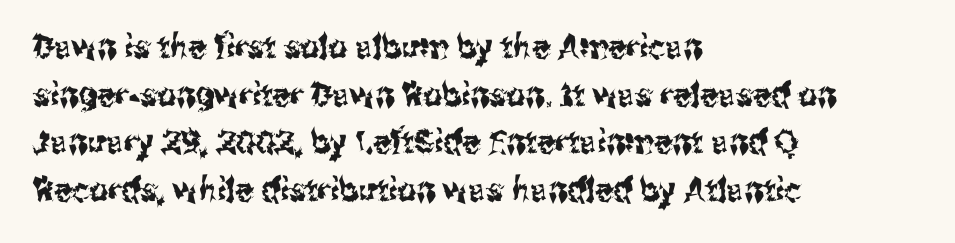
Q: Is the text italic (slanted)? A: No, it is upright.
Q: Is the typeface a serif or a sans-serif typeface? A: Sans-serif.
Q: Is the text underlined? A: No.
Q: How is the paragraph aligned? A: Left-aligned.
Q: Is the spacing between letters normal or unusually wide? A: Normal.
Q: Is the spacing between lines tight, normal or loose? A: Normal.
Q: Width (condensed, normal, or wide)? A: Condensed.
Q: Stroke contrast? A: Medium.
Q: x-height? A: Medium.
Q: Monospaced? A: No.
